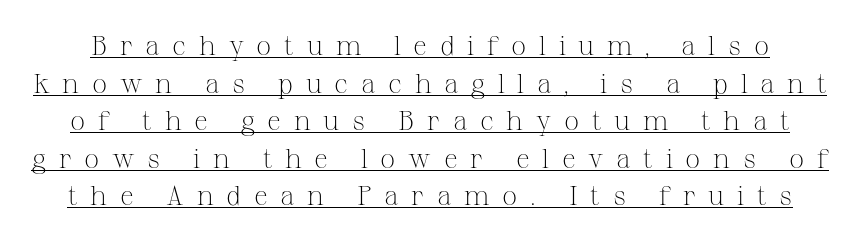
Does extra space separate the letters? Yes, quite a lot of it. A quiet, ordinary-to-light weight characterises the typeface. Every character sits straight up, as roman type does. Has an underline been added? It has.
